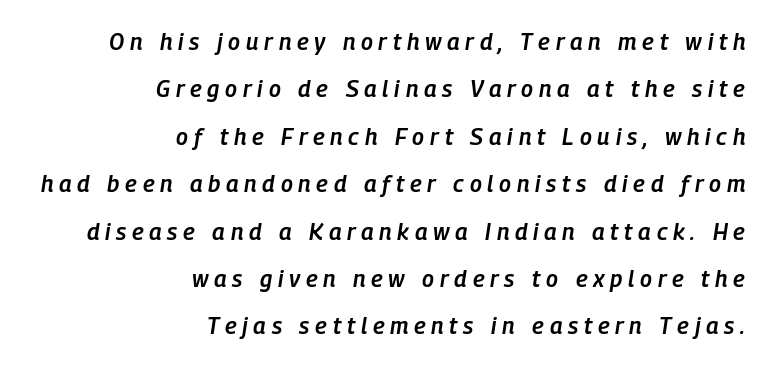
Looking at the ascenders, they clearly lean. Summary of weight: moderately heavy, a semibold. Every row of glyphs terminates at an identical x-position on the right. The tracking jumps out immediately: characters are airy and widely separated. Unmarked baselines from the first word to the last. Rows of type keep a wide berth in the vertical direction.
